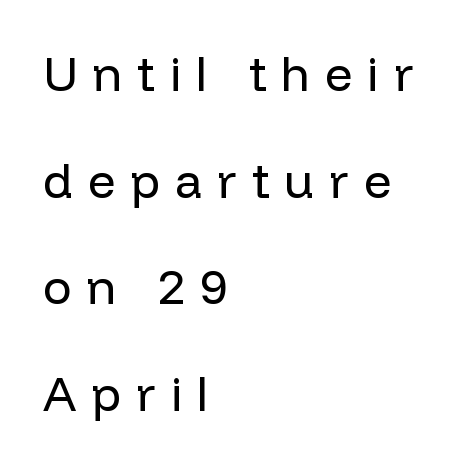
Q: Is the text bold? A: No.
Q: Is the text italic (slanted)? A: No, it is upright.
Q: Is the typeface a serif or a sans-serif typeface? A: Sans-serif.
Q: Is the text underlined? A: No.
Q: How is the paragraph aligned? A: Left-aligned.
Q: Is the spacing between letters normal or unusually wide? A: Unusually wide.
Q: Is the spacing between lines tight, normal or loose? A: Loose.
Q: Width (condensed, normal, or wide)? A: Normal.
Q: Stroke contrast? A: Low.
Q: x-height? A: Medium.
Q: Monospaced? A: No.
